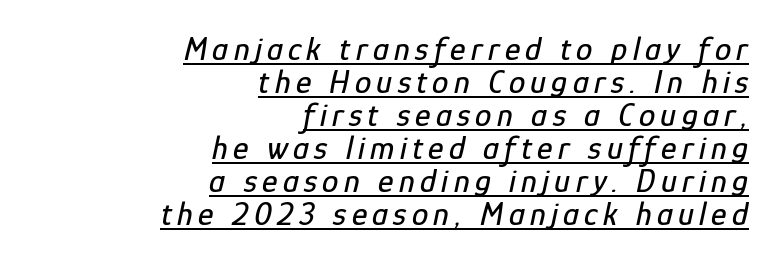
Q: Is the text italic (slanted)? A: Yes, it leans right by about 12 degrees.
Q: Is the text underlined? A: Yes.
Q: How is the paragraph aligned? A: Right-aligned.
Q: Is the spacing between lines tight, normal or loose? A: Tight.
Q: Width (condensed, normal, or wide)? A: Condensed.
Q: Stroke contrast? A: Low.
Q: x-height? A: Medium.
Q: Monospaced? A: No.
